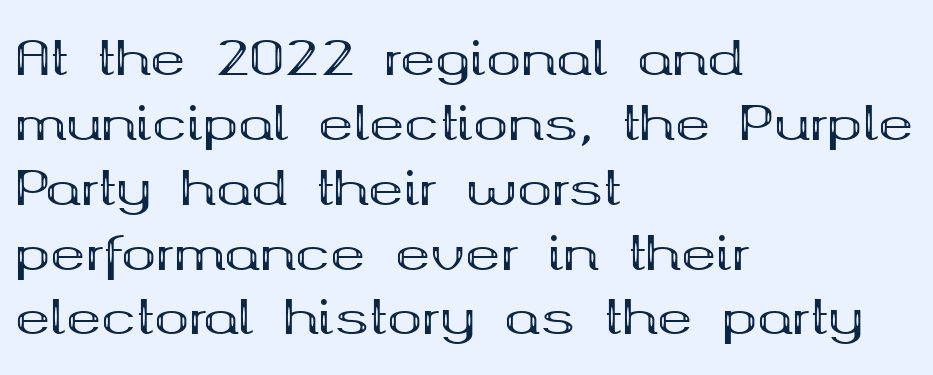
Q: Is the text bold? A: Yes.
Q: Is the text italic (slanted)? A: No, it is upright.
Q: Is the typeface a serif or a sans-serif typeface? A: Serif.
Q: Is the text underlined? A: No.
Q: How is the paragraph aligned? A: Left-aligned.
Q: Is the spacing between letters normal or unusually wide? A: Normal.
Q: Is the spacing between lines tight, normal or loose? A: Normal.
Q: Width (condensed, normal, or wide)? A: Wide.
Q: Stroke contrast? A: Medium.
Q: x-height? A: Medium.
Q: Monospaced? A: No.
